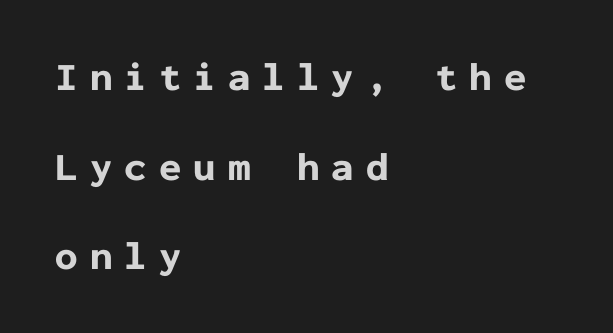
Q: Is the text bold? A: Yes.
Q: Is the text italic (slanted)? A: No, it is upright.
Q: Is the typeface a serif or a sans-serif typeface? A: Sans-serif.
Q: Is the text underlined? A: No.
Q: How is the paragraph aligned? A: Left-aligned.
Q: Is the spacing between letters normal or unusually wide? A: Unusually wide.
Q: Is the spacing between lines tight, normal or loose? A: Loose.
Q: Width (condensed, normal, or wide)? A: Normal.
Q: Stroke contrast? A: Low.
Q: x-height? A: Medium.
Q: Monospaced? A: Yes.
